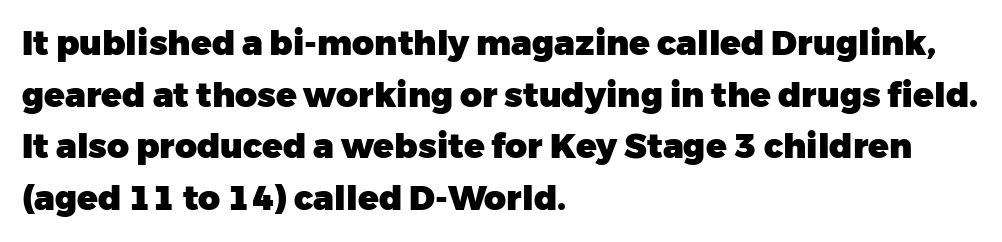
Q: Is the text bold? A: Yes.
Q: Is the text italic (slanted)? A: No, it is upright.
Q: Is the typeface a serif or a sans-serif typeface? A: Sans-serif.
Q: Is the text underlined? A: No.
Q: How is the paragraph aligned? A: Left-aligned.
Q: Is the spacing between letters normal or unusually wide? A: Normal.
Q: Is the spacing between lines tight, normal or loose? A: Normal.
Q: Width (condensed, normal, or wide)? A: Normal.
Q: Stroke contrast? A: Low.
Q: x-height? A: Medium.
Q: Monospaced? A: No.
